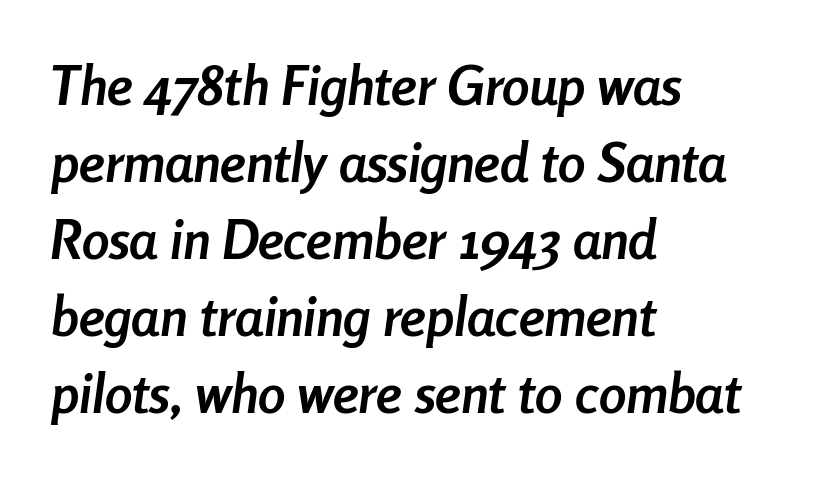
Is this a fixed-width face? No — the glyphs have proportional, varying widths. Every character sits at an angle, as italics do. The foot of each line stays bare and open. The lines are quadded left.
